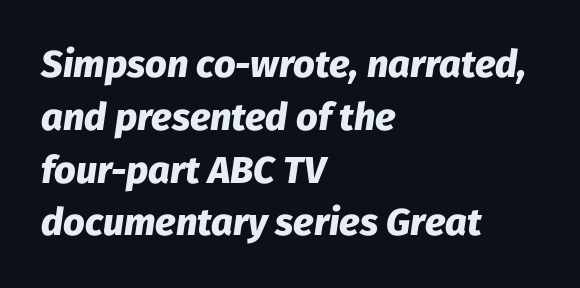
The image shows 38 px heavy type, italic (leaning right); set left-aligned, normal line spacing (1.39x), normal letter spacing, not underlined; low stroke contrast and a medium x-height.
